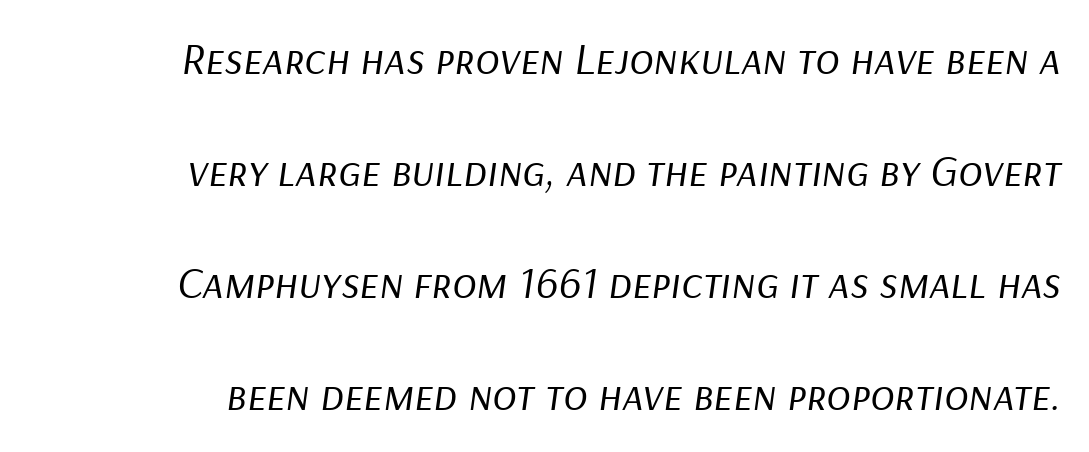
The image shows 45 px regular-weight type, italic (leaning right); set right-aligned, loose line spacing (2.49x), normal letter spacing, not underlined; low stroke contrast and a medium x-height.
